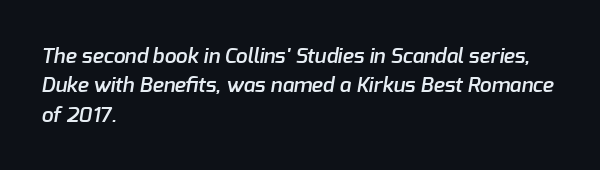
The image shows 21 px text type; set left-aligned, normal line spacing (1.4x), normal letter spacing, not underlined.
